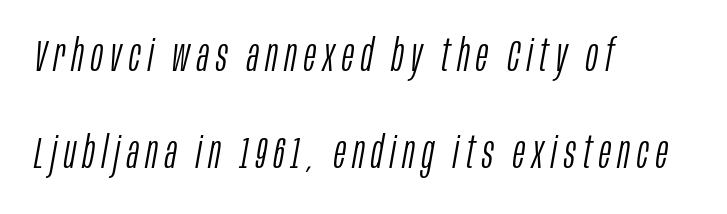
Do the characters align in a grid? No, the font is proportional. Line starts are locked; line ends wander. Style check: oblique. Nobody drew a line under any word here.
